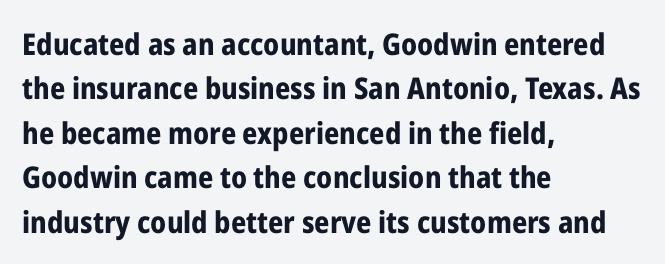
{"serif": "no", "italic": "no", "bold": "yes", "weight": "bold", "width": "condensed", "stroke_contrast": "low", "x_height": "medium", "monospaced": "no", "underline": "no", "align": "left", "line_spacing": "normal", "line_spacing_ratio": 1.48, "letter_spacing": "normal", "letter_spacing_em": 0.0, "glyph_px": 30}
